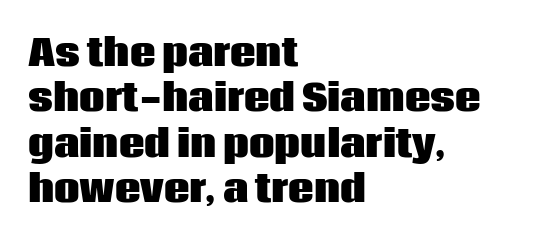
The image shows 36 px heavy sans-serif type, upright; set left-aligned, normal line spacing (1.26x), normal letter spacing, not underlined; low stroke contrast and a large x-height.
